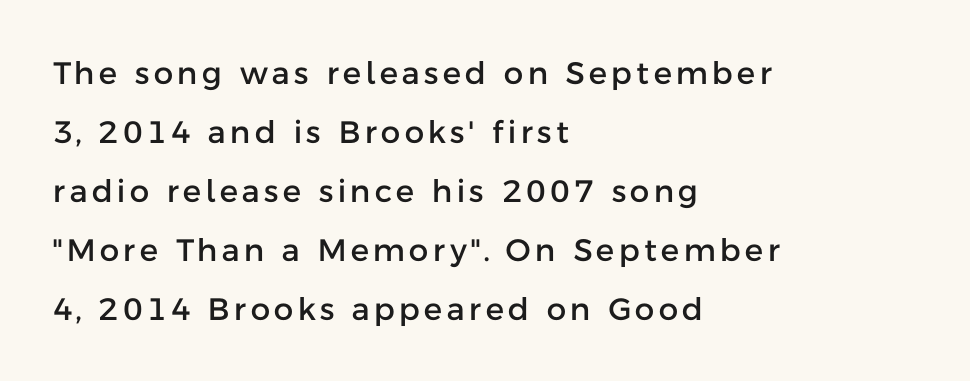
Grotesque or geometric, the face here clearly has no serifs. Ordinary non-slanted type is in use. Notice how the passage keeps a crisp vertical edge on the left only. Each new line begins a long way beneath the previous one. Descenders hang freely into open space.
